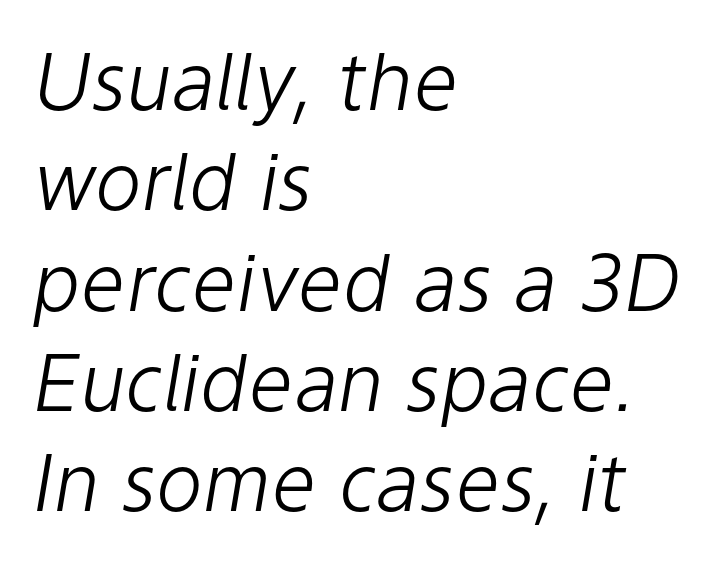
Q: Is the text bold? A: No.
Q: Is the text italic (slanted)? A: Yes, it leans right by about 9 degrees.
Q: Is the text underlined? A: No.
Q: How is the paragraph aligned? A: Left-aligned.
Q: Is the spacing between letters normal or unusually wide? A: Normal.
Q: Is the spacing between lines tight, normal or loose? A: Normal.
Q: Width (condensed, normal, or wide)? A: Normal.
Q: Stroke contrast? A: Low.
Q: x-height? A: Medium.
Q: Monospaced? A: No.
